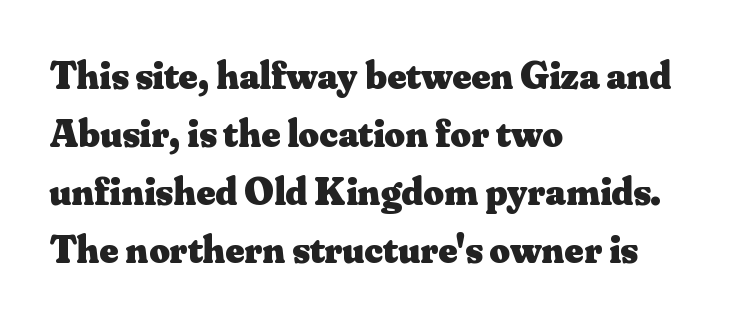
Interline gaps are of average width in this sample. Proportional: the letters do not fall into vertical columns. The glyphs are unaccompanied by any horizontal stroke below them. Stroke terminals: seriffed. Plenty of ink on the page — the face is bold.
